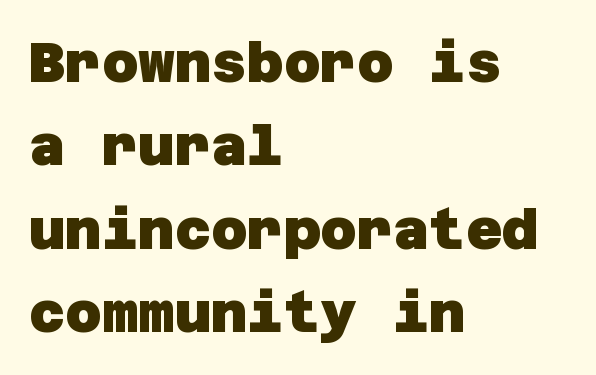
Q: Is the text bold? A: Yes.
Q: Is the typeface a serif or a sans-serif typeface? A: Sans-serif.
Q: Is the text underlined? A: No.
Q: How is the paragraph aligned? A: Left-aligned.
Q: Is the spacing between letters normal or unusually wide? A: Normal.
Q: Is the spacing between lines tight, normal or loose? A: Normal.
Q: Width (condensed, normal, or wide)? A: Normal.
Q: Stroke contrast? A: Low.
Q: x-height? A: Large.
